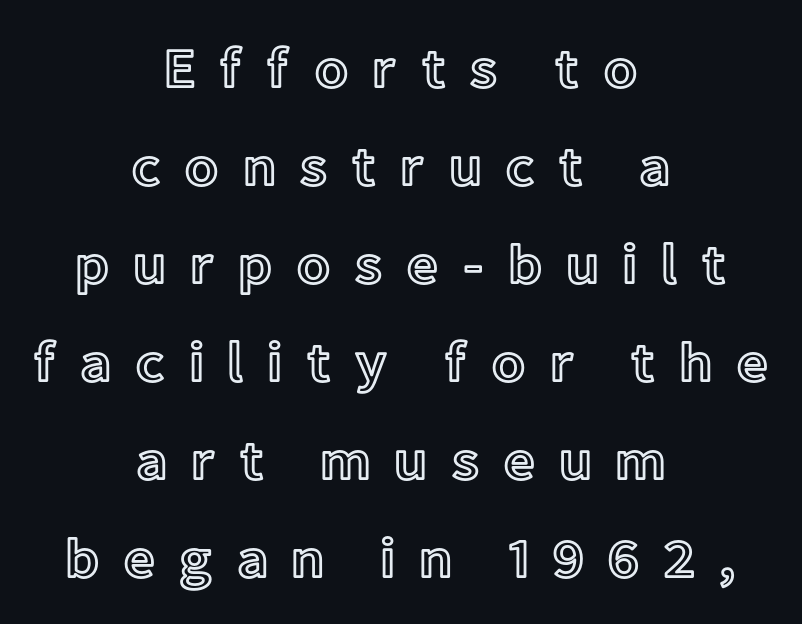
This rendering features lettering with no underline. Does the copy run flush right? No — it is centered line by line. These lines have a slow, spaced-out rhythm from letter to letter. A typesetter would call this proportional, since set widths differ per character. The specimen reads as upright at a glance.
